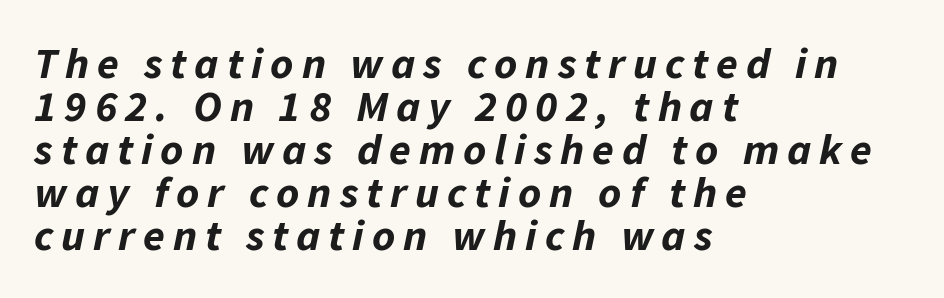
Honestly, the rows look squashed on top of each other. Each line starts at the same left margin while the right side varies. On the weight axis this lands at bold, roughly 700. Character widths vary here, with narrow letters taking less room than wide ones. This rendering features lettering with no underline. These lines were composed using italics.
